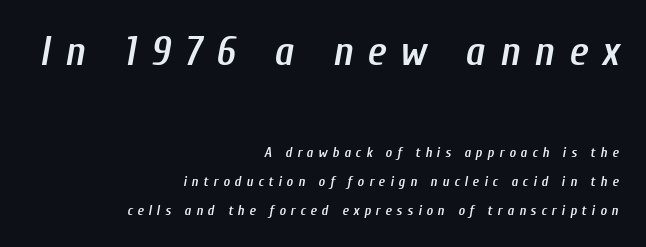
Q: Is the text bold? A: Semi-bold.
Q: Is the text italic (slanted)? A: Yes, it leans right by about 10 degrees.
Q: Is the text underlined? A: No.
Q: How is the paragraph aligned? A: Right-aligned.
Q: Is the spacing between letters normal or unusually wide? A: Unusually wide.
Q: Is the spacing between lines tight, normal or loose? A: Loose.
Q: Which block of text is set in a larger size, the first (top) or the second (bottom)? A: The first (top) one.
Q: Width (condensed, normal, or wide)? A: Condensed.
Q: Stroke contrast? A: Low.
Q: x-height? A: Medium.
Q: Monospaced? A: No.
